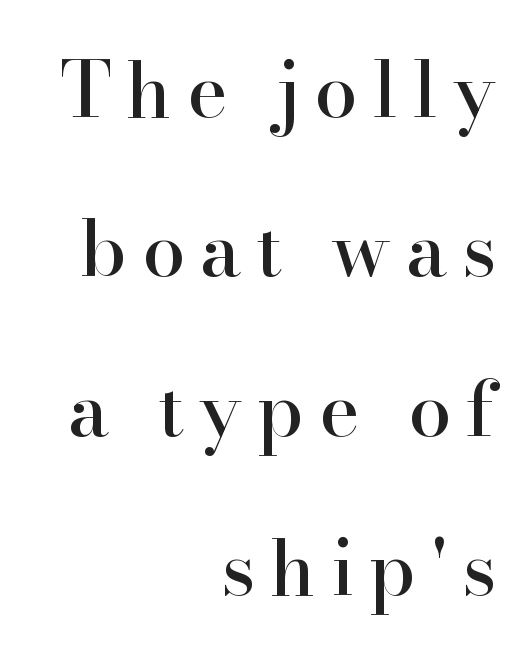
Q: Is the text italic (slanted)? A: No, it is upright.
Q: Is the typeface a serif or a sans-serif typeface? A: Serif.
Q: Is the text underlined? A: No.
Q: How is the paragraph aligned? A: Right-aligned.
Q: Is the spacing between lines tight, normal or loose? A: Loose.
Q: Width (condensed, normal, or wide)? A: Normal.
Q: Stroke contrast? A: High.
Q: x-height? A: Small.
Q: Monospaced? A: No.
